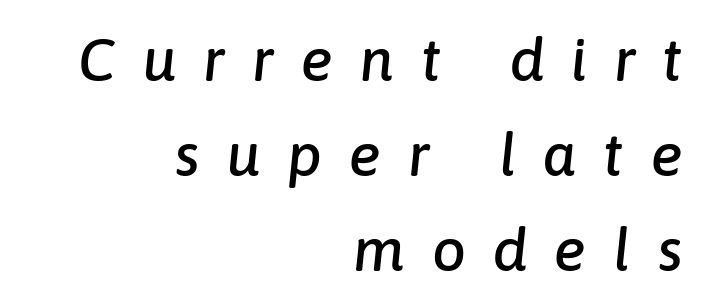
If you measured baseline to baseline, you'd find a middling distance. Descenders are the only things crossing below the line. Horizontally, the lines are justified to the trailing edge only. Inter-character spacing is expanded well beyond the font's built-in metrics. Note the varied advance widths — an 'i' is clearly narrower than an 'm'. Emphasis-style slanted type is in use.
